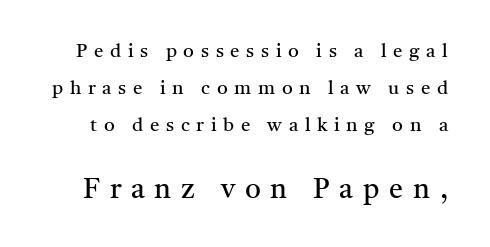
Q: Is the text bold? A: No.
Q: Is the text italic (slanted)? A: No, it is upright.
Q: Is the typeface a serif or a sans-serif typeface? A: Serif.
Q: Is the text underlined? A: No.
Q: Is the spacing between letters normal or unusually wide? A: Unusually wide.
Q: Is the spacing between lines tight, normal or loose? A: Loose.
Q: Which block of text is set in a larger size, the first (top) or the second (bottom)? A: The second (bottom) one.
Q: Width (condensed, normal, or wide)? A: Normal.
Q: Stroke contrast? A: Medium.
Q: x-height? A: Medium.
Q: Monospaced? A: No.
